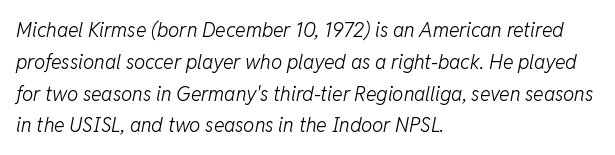
The image shows 20 px text type, italic (leaning right); set left-aligned, normal line spacing (1.59x), normal letter spacing, not underlined.
